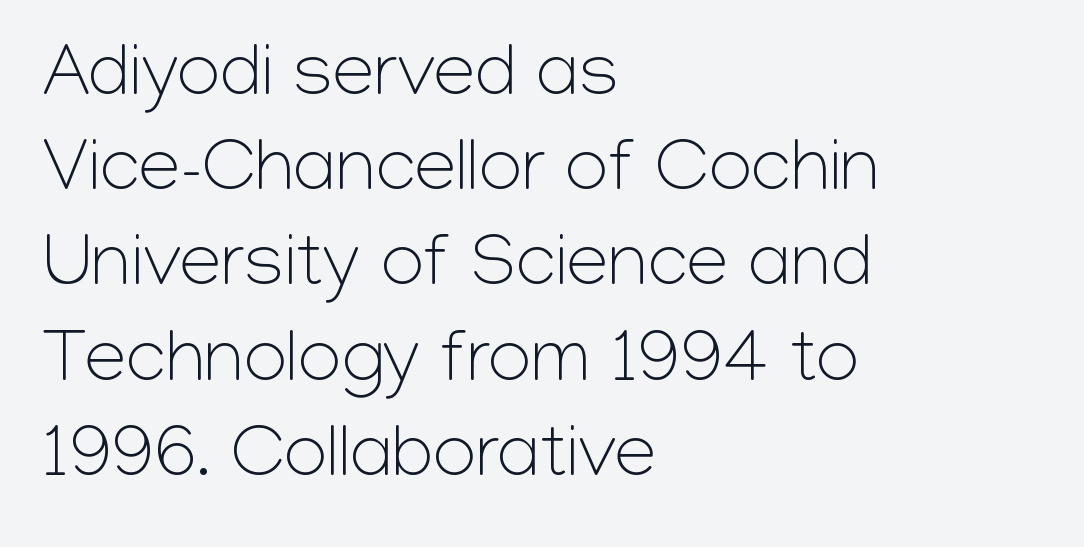
The image shows 75 px light sans-serif type, upright; set left-aligned, normal line spacing (1.27x), normal letter spacing, not underlined; low stroke contrast and a medium x-height.
